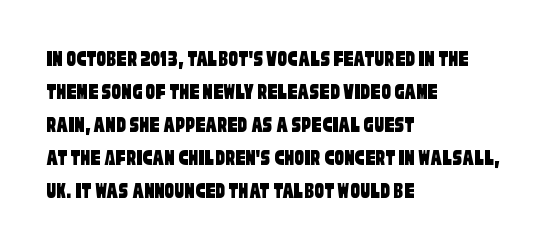
{"underline": "no", "align": "left", "line_spacing": "normal", "line_spacing_ratio": 1.38, "letter_spacing": "normal", "letter_spacing_em": 0.0, "glyph_px": 24}
